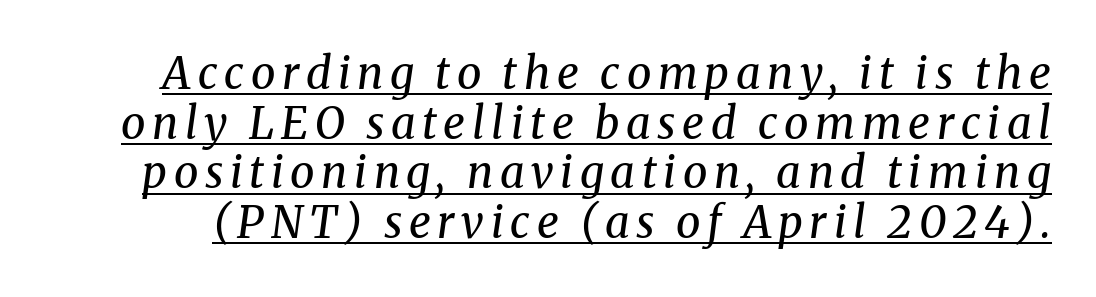
The image shows 44 px regular-weight serif type, italic (leaning right); set tight line spacing (1.13x), underlined; medium stroke contrast and a medium x-height.
